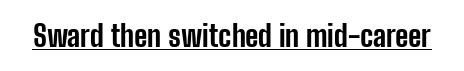
Q: Is the text bold? A: Yes.
Q: Is the text italic (slanted)? A: No, it is upright.
Q: Is the typeface a serif or a sans-serif typeface? A: Sans-serif.
Q: Is the text underlined? A: Yes.
Q: Is the spacing between letters normal or unusually wide? A: Normal.
Q: Width (condensed, normal, or wide)? A: Condensed.
Q: Stroke contrast? A: Low.
Q: x-height? A: Medium.
Q: Monospaced? A: No.
